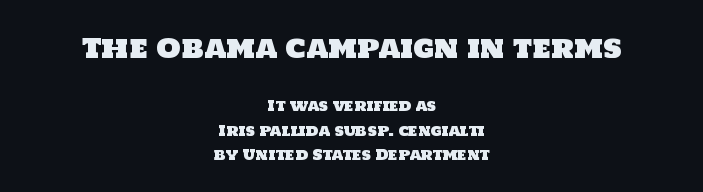
Q: Is the text underlined? A: No.
Q: How is the paragraph aligned? A: Centered.
Q: Is the spacing between letters normal or unusually wide? A: Normal.
Q: Which block of text is set in a larger size, the first (top) or the second (bottom)? A: The first (top) one.
